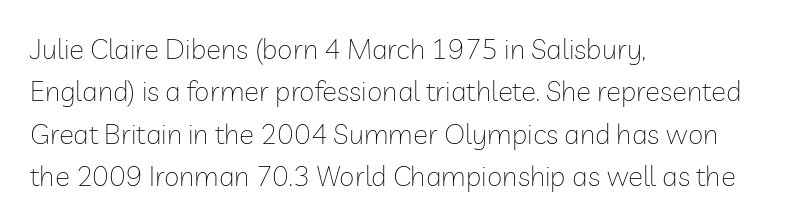
The image shows 28 px thin sans-serif type, upright; set left-aligned, normal line spacing (1.51x), normal letter spacing, not underlined; low stroke contrast and a medium x-height.
